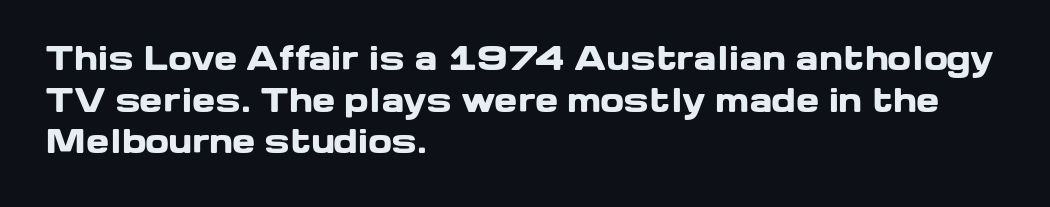
{"serif": "no", "italic": "no", "bold": "yes", "weight": "heavy", "width": "wide", "stroke_contrast": "low", "x_height": "medium", "monospaced": "no", "underline": "no", "align": "left", "line_spacing": "normal", "line_spacing_ratio": 1.34, "letter_spacing": "normal", "letter_spacing_em": 0.0, "glyph_px": 31}
